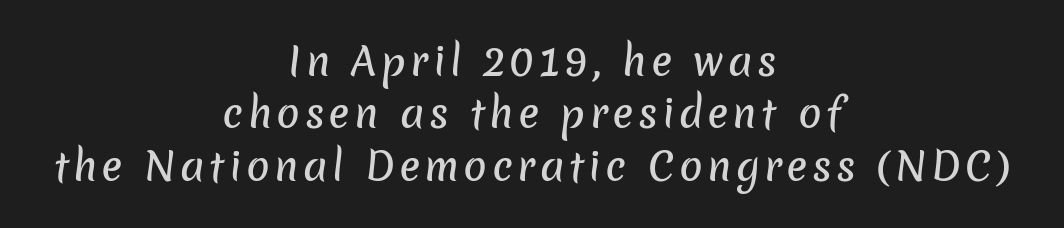
The image shows 39 px sans-serif type; set centered, normal line spacing (1.34x), not underlined; low stroke contrast and a medium x-height.
